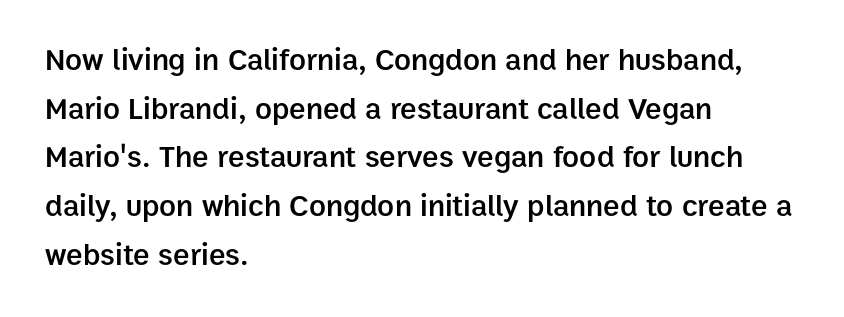
Students, this is semibold: more ink than regular, less than bold. When letters stand straight like this, we call the style roman or upright. The face used here is proportionally spaced, like ordinary book or web type. Nobody touched the tracking dial on this one. Typographically, this falls in the sans-serif category.
